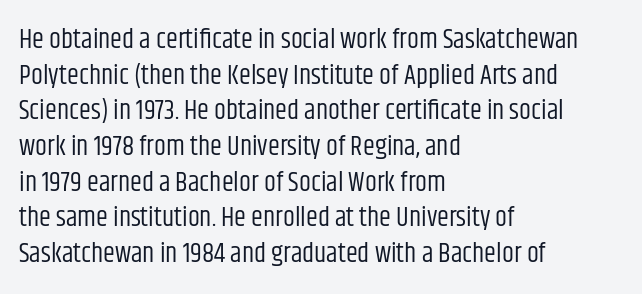
{"italic": "no", "bold": "no", "underline": "no", "align": "left", "line_spacing": "normal", "line_spacing_ratio": 1.32, "letter_spacing": "normal", "letter_spacing_em": 0.0, "glyph_px": 27}
